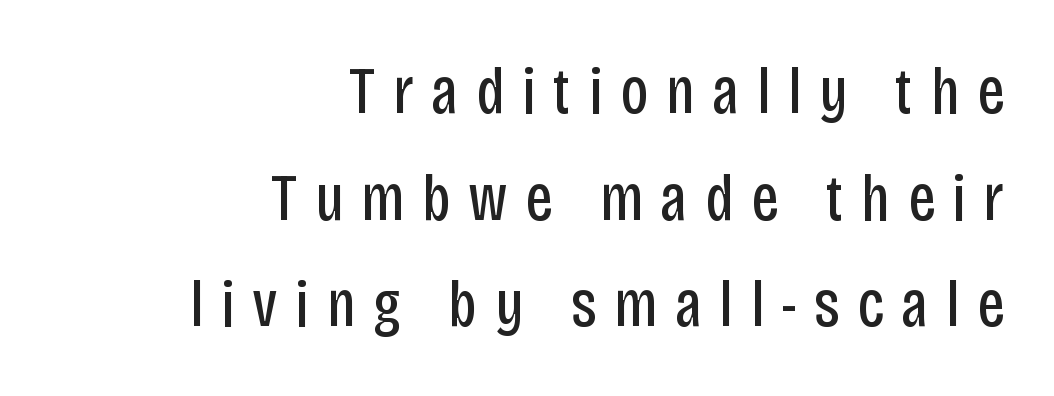
The image shows 67 px regular-weight, condensed sans-serif type, upright; set right-aligned, normal line spacing (1.59x), unusually wide letter spacing (+0.26 em), not underlined; low stroke contrast and a large x-height.
